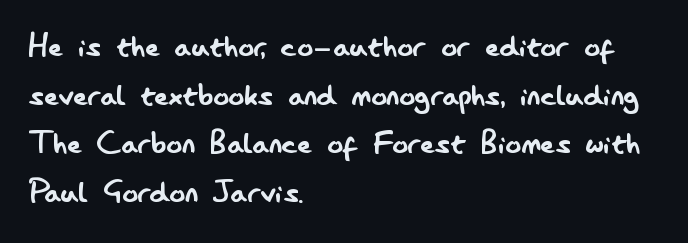
Q: Is the text bold? A: No.
Q: Is the text italic (slanted)? A: No, it is upright.
Q: Is the typeface a serif or a sans-serif typeface? A: Sans-serif.
Q: Is the text underlined? A: No.
Q: How is the paragraph aligned? A: Left-aligned.
Q: Is the spacing between letters normal or unusually wide? A: Normal.
Q: Is the spacing between lines tight, normal or loose? A: Normal.
Q: Width (condensed, normal, or wide)? A: Condensed.
Q: Stroke contrast? A: Low.
Q: x-height? A: Small.
Q: Monospaced? A: No.
